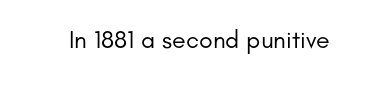
{"italic": "no", "bold": "no", "underline": "no", "letter_spacing": "normal", "letter_spacing_em": 0.0, "glyph_px": 25}
